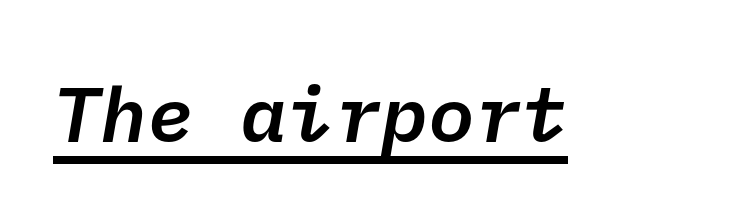
{"serif": "no", "bold": "semi", "weight": "semibold", "width": "normal", "stroke_contrast": "low", "x_height": "medium", "underline": "yes", "letter_spacing": "normal", "letter_spacing_em": 0.0, "glyph_px": 78}
